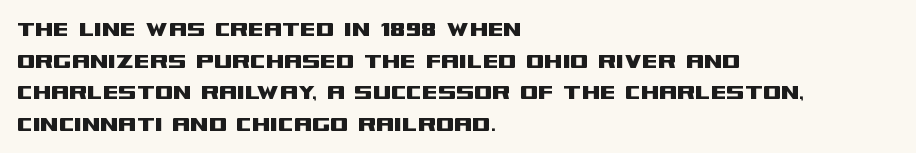
{"italic": "no", "underline": "no", "align": "left", "line_spacing_ratio": 1.22, "letter_spacing": "normal", "letter_spacing_em": 0.0, "glyph_px": 26}
